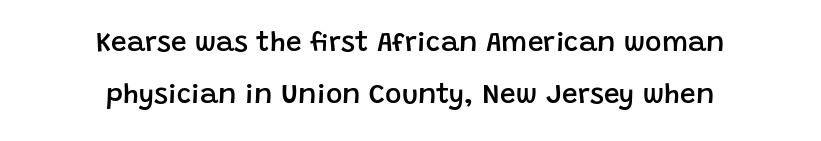
The image shows 28 px semibold sans-serif type, upright; set centered, line spacing 1.85x, normal letter spacing, not underlined; low stroke contrast and a large x-height.
